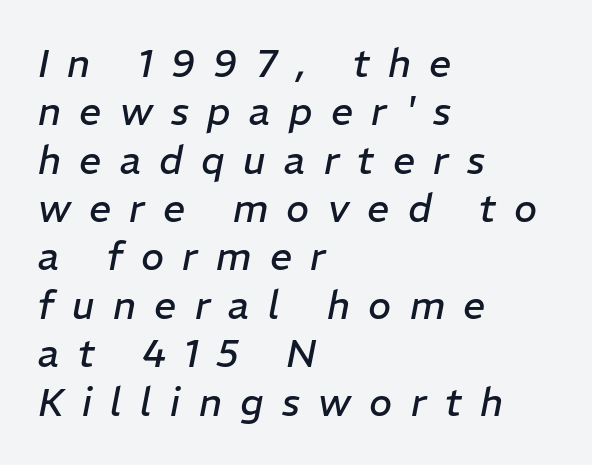
The image shows 39 px regular-weight type, italic (leaning right); set left-aligned, line spacing 1.24x, unusually wide letter spacing (+0.47 em), not underlined; low stroke contrast and a medium x-height.
